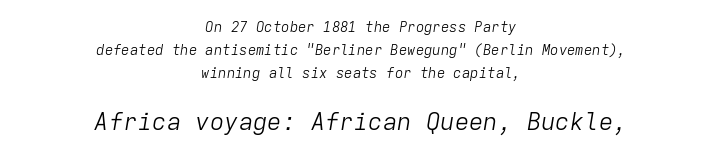
Students, note that the glyphs here touch the page at normal intervals. Which margin do the lines hug? Neither — every line sits in the middle. The strip under each line holds only bare page. Leading matches the norm, producing a regular column. Bold? No — there's no thickening of the strokes. Top chunk: small. Bottom chunk: large.
